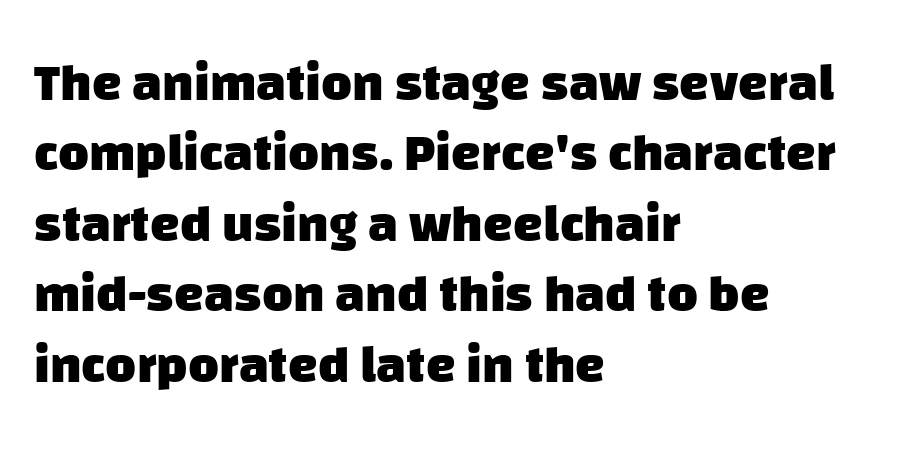
The image shows 53 px heavy sans-serif type; set left-aligned, normal line spacing (1.33x), normal letter spacing, not underlined; low stroke contrast and a large x-height.
